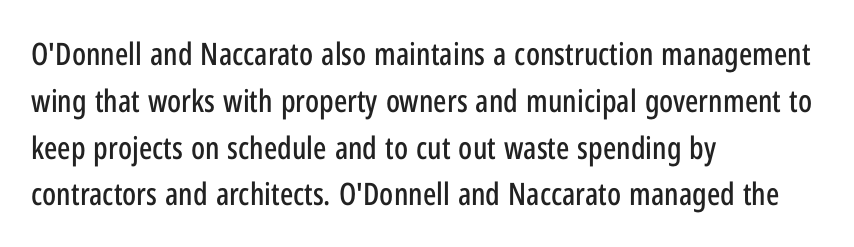
The image shows 31 px condensed sans-serif type, upright; set left-aligned, normal line spacing (1.51x), normal letter spacing, not underlined; low stroke contrast and a medium x-height.
